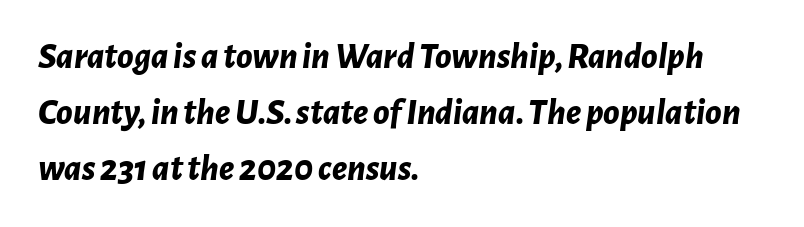
{"italic": "yes", "lean": "right", "slant_degrees": 7, "bold": "yes", "weight": "bold", "width": "normal", "stroke_contrast": "low", "x_height": "medium", "monospaced": "no", "underline": "no", "align": "left", "line_spacing": "normal", "line_spacing_ratio": 1.52, "letter_spacing": "normal", "letter_spacing_em": 0.0, "glyph_px": 37}
